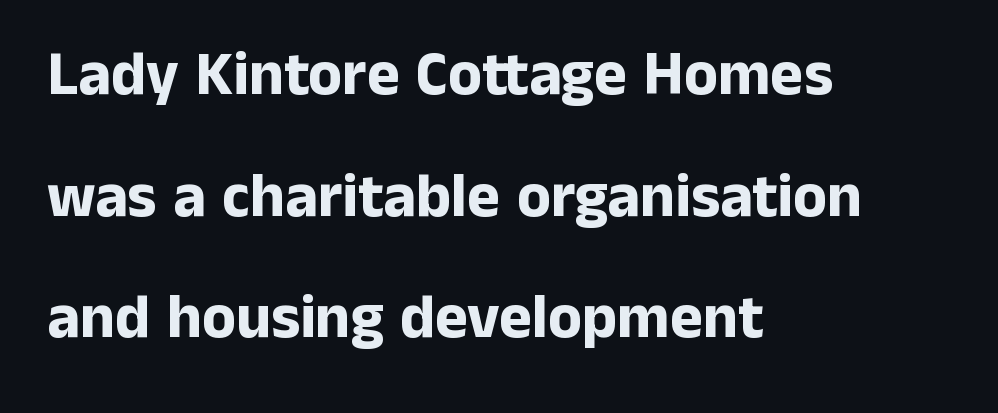
Q: Is the text bold? A: Yes.
Q: Is the text italic (slanted)? A: No, it is upright.
Q: Is the typeface a serif or a sans-serif typeface? A: Sans-serif.
Q: Is the text underlined? A: No.
Q: How is the paragraph aligned? A: Left-aligned.
Q: Is the spacing between letters normal or unusually wide? A: Normal.
Q: Is the spacing between lines tight, normal or loose? A: Loose.
Q: Width (condensed, normal, or wide)? A: Normal.
Q: Stroke contrast? A: Low.
Q: x-height? A: Medium.
Q: Monospaced? A: No.
